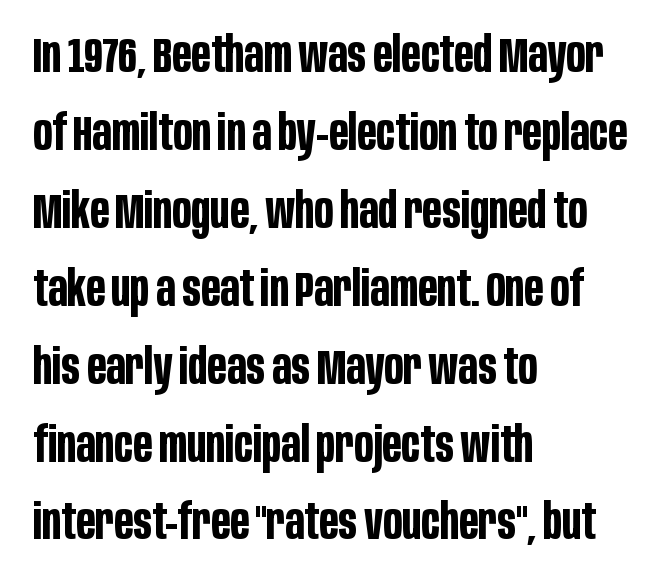
{"serif": "no", "italic": "no", "bold": "yes", "weight": "bold", "width": "condensed", "stroke_contrast": "low", "x_height": "large", "monospaced": "no", "underline": "no", "align": "left", "line_spacing": "normal", "line_spacing_ratio": 1.59, "letter_spacing": "normal", "letter_spacing_em": 0.0, "glyph_px": 49}
